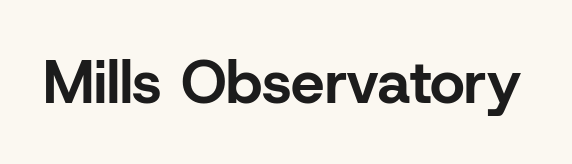
The image shows 60 px bold sans-serif type, upright; set normal letter spacing, not underlined; low stroke contrast and a medium x-height.
